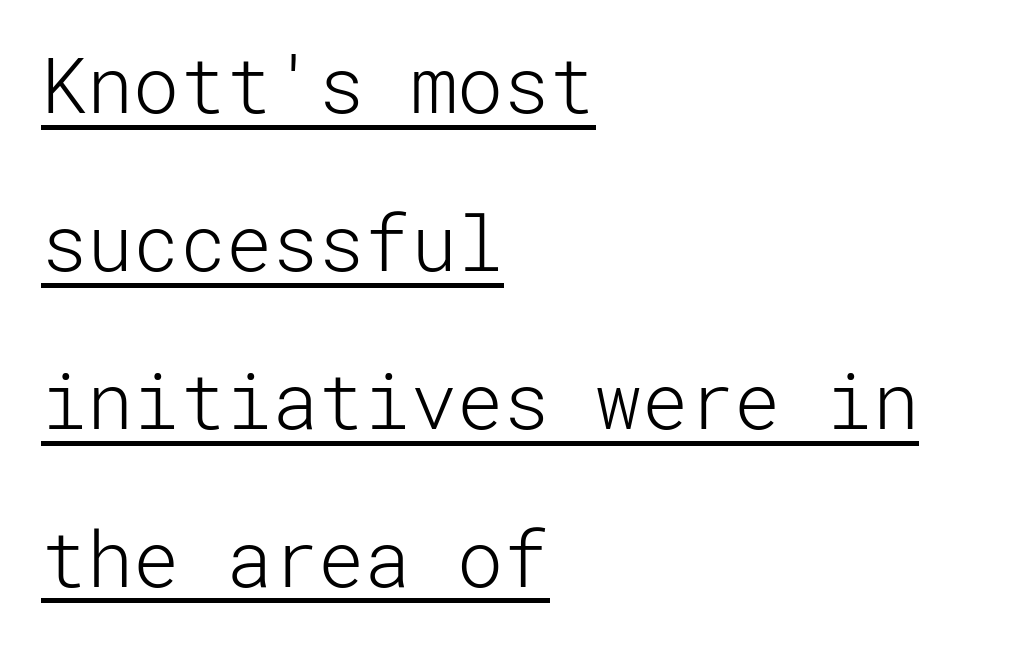
Quick note: interline space is abundant. A student would call this left alignment; a typographer would say flush left, rag right. Unlike a traditional serif, this face leaves its strokes unadorned. Does a line run under the words? Yes, clearly. Each stroke keeps to a modest, everyday thickness or less.
